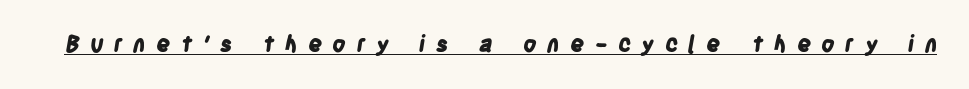
Q: Is the text bold? A: Yes.
Q: Is the text underlined? A: Yes.
Q: Is the spacing between letters normal or unusually wide? A: Unusually wide.
